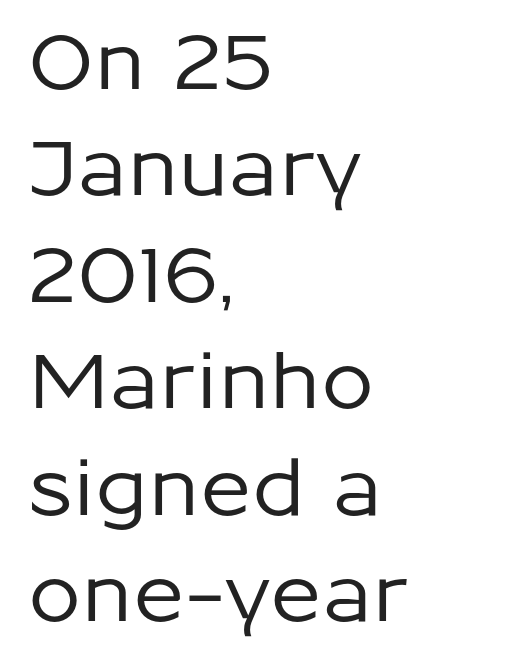
The image shows 76 px sans-serif type, upright; set left-aligned, normal line spacing (1.4x), normal letter spacing, not underlined; low stroke contrast and a medium x-height.
